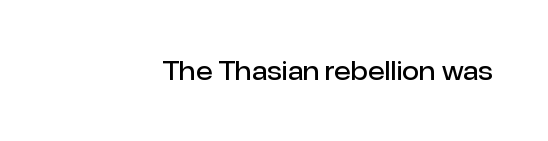
The image shows 25 px text type, upright; set normal letter spacing, not underlined.
